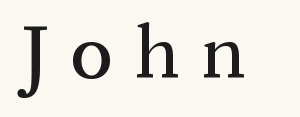
{"serif": "yes", "italic": "no", "width": "normal", "stroke_contrast": "medium", "x_height": "medium", "monospaced": "no", "underline": "no", "letter_spacing": "wide", "letter_spacing_em": 0.29, "glyph_px": 76}
